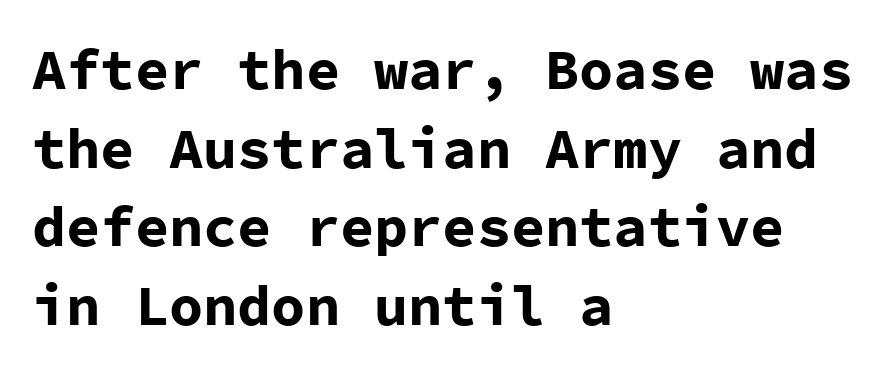
Q: Is the text bold? A: Yes.
Q: Is the text italic (slanted)? A: No, it is upright.
Q: Is the typeface a serif or a sans-serif typeface? A: Sans-serif.
Q: Is the text underlined? A: No.
Q: How is the paragraph aligned? A: Left-aligned.
Q: Is the spacing between letters normal or unusually wide? A: Normal.
Q: Is the spacing between lines tight, normal or loose? A: Normal.
Q: Width (condensed, normal, or wide)? A: Normal.
Q: Stroke contrast? A: Low.
Q: x-height? A: Medium.
Q: Monospaced? A: Yes.
